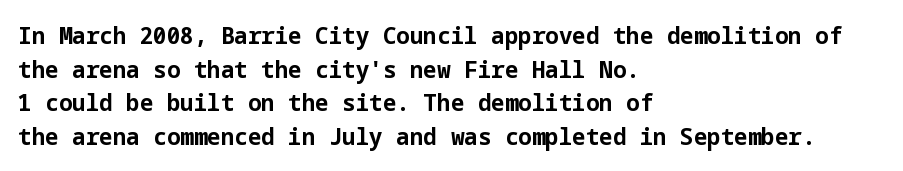
Any mark beneath the type? The region is blank. Regular leading. The face used here is rendered with its standard letterfit. These words are printed bold, with thick strokes throughout. Italic? Not at all — the glyphs are vertical. Left-aligned paragraph, ragged on the right.
